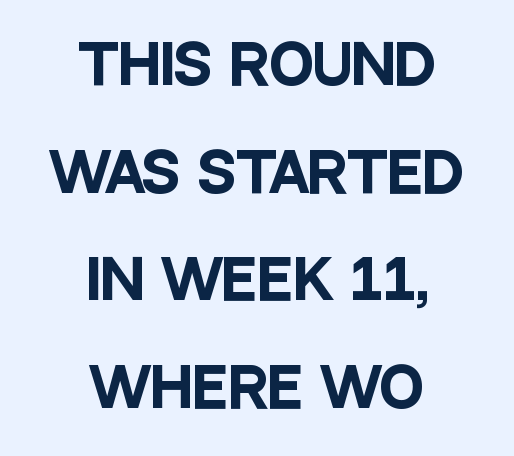
The image shows 53 px heavy, condensed sans-serif type, upright; set centered, loose line spacing (2.03x), normal letter spacing, not underlined; low stroke contrast and a large x-height.
